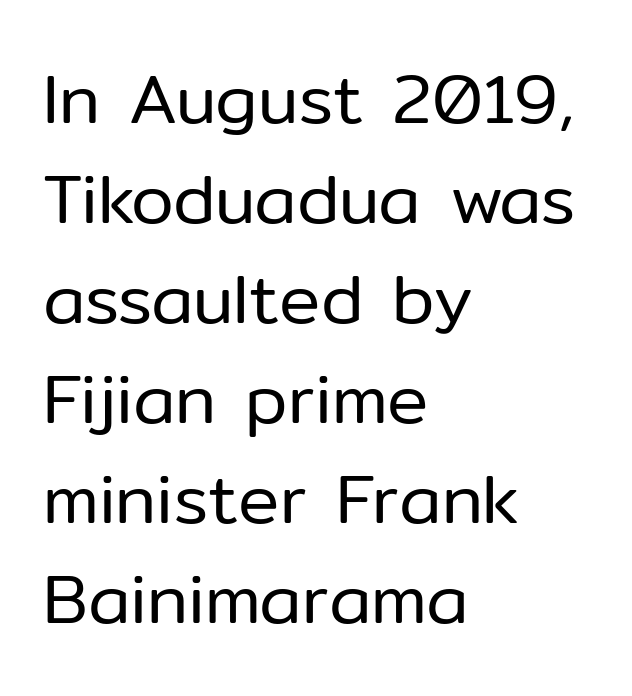
The rendering uses natural spacing where letterforms have individual widths. Letter spacing: default. Designer's note — italics off, roman on. The setting favours the left margin, as ordinary paragraphs usually do. Glance below the letters and you will spot only blank space. Vertical spacing — default.
